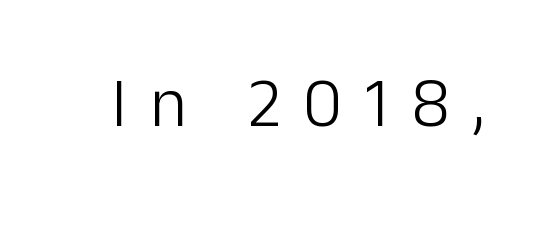
Q: Is the text bold? A: No.
Q: Is the text italic (slanted)? A: No, it is upright.
Q: Is the typeface a serif or a sans-serif typeface? A: Sans-serif.
Q: Is the text underlined? A: No.
Q: Is the spacing between letters normal or unusually wide? A: Unusually wide.
Q: Width (condensed, normal, or wide)? A: Normal.
Q: Stroke contrast? A: Low.
Q: x-height? A: Medium.
Q: Monospaced? A: No.
